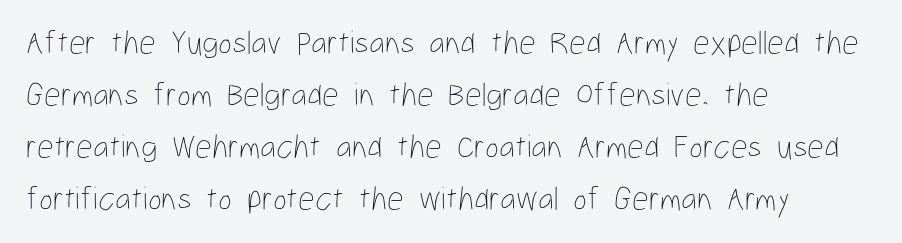
The image shows 33 px thin, condensed type, upright; set left-aligned, normal line spacing (1.58x), normal letter spacing, not underlined; low stroke contrast and a medium x-height.
